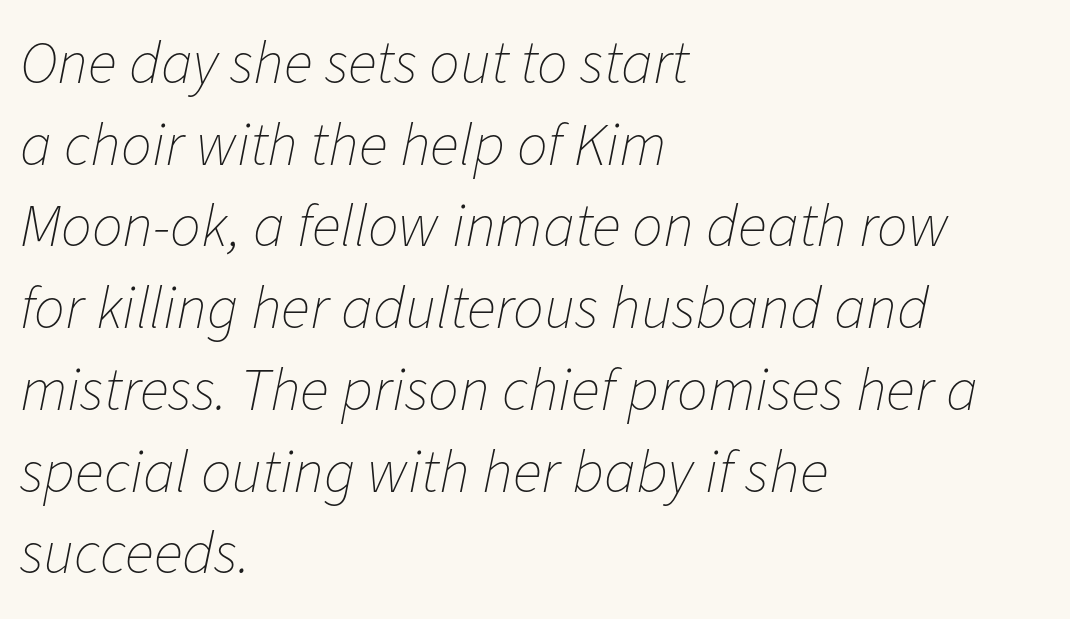
Q: Is the text bold? A: No.
Q: Is the text italic (slanted)? A: Yes, it leans right by about 11 degrees.
Q: Is the text underlined? A: No.
Q: How is the paragraph aligned? A: Left-aligned.
Q: Is the spacing between letters normal or unusually wide? A: Normal.
Q: Is the spacing between lines tight, normal or loose? A: Normal.
Q: Width (condensed, normal, or wide)? A: Normal.
Q: Stroke contrast? A: Low.
Q: x-height? A: Medium.
Q: Monospaced? A: No.
